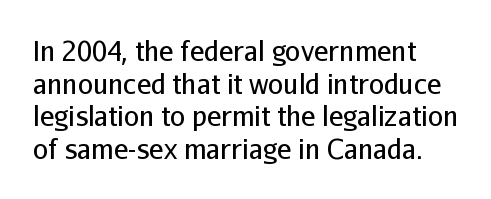
The image shows 27 px text type, upright; set line spacing 1.21x, normal letter spacing, not underlined.
